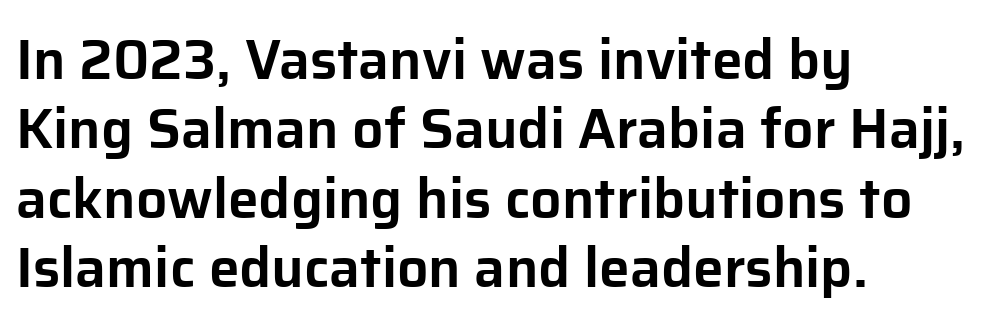
Q: Is the text italic (slanted)? A: No, it is upright.
Q: Is the typeface a serif or a sans-serif typeface? A: Sans-serif.
Q: Is the text underlined? A: No.
Q: How is the paragraph aligned? A: Left-aligned.
Q: Is the spacing between letters normal or unusually wide? A: Normal.
Q: Is the spacing between lines tight, normal or loose? A: Normal.
Q: Width (condensed, normal, or wide)? A: Normal.
Q: Stroke contrast? A: Low.
Q: x-height? A: Medium.
Q: Monospaced? A: No.
